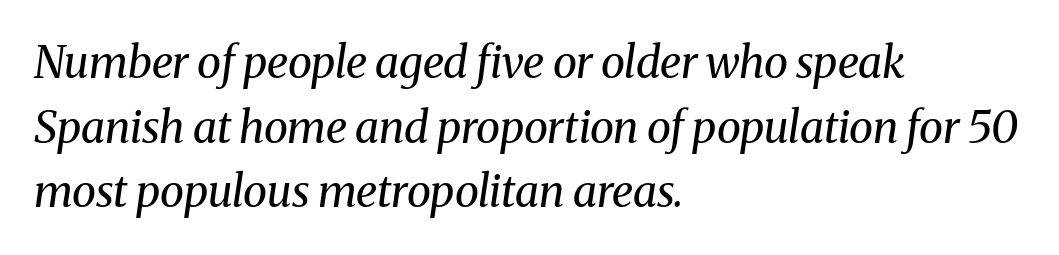
Which margin do the lines hug? The left one — the right edge is uneven. Serif or sans? Serif — the stroke terminals have little feet. Think of a printed novel: that variable character pitch is what you see here. Is the letter spacing exaggerated? No — it looks like the ordinary default. The glyphs are unaccompanied by any horizontal stroke below them. Caption: face not bold, strokes unweighted.
